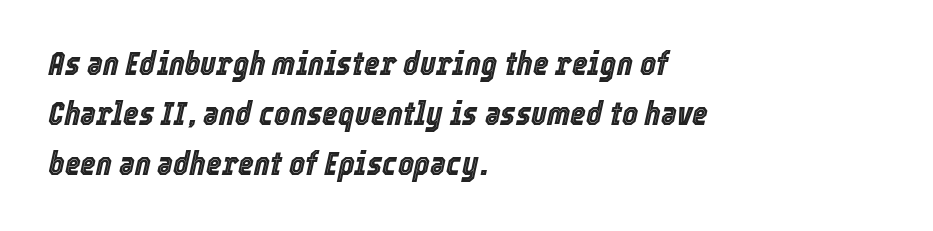
Q: Is the text italic (slanted)? A: Yes, it leans right by about 12 degrees.
Q: Is the text underlined? A: No.
Q: How is the paragraph aligned? A: Left-aligned.
Q: Is the spacing between letters normal or unusually wide? A: Normal.
Q: Is the spacing between lines tight, normal or loose? A: Normal.
Q: Width (condensed, normal, or wide)? A: Condensed.
Q: x-height? A: Medium.
Q: Monospaced? A: No.
